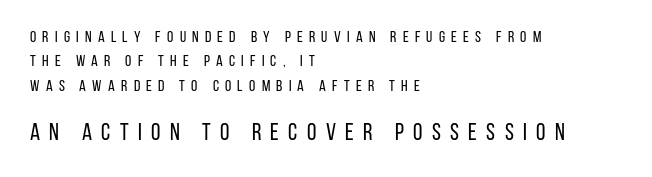
The image shows 24 px text type, upright; set left-aligned, normal line spacing (1.52x), unusually wide letter spacing (+0.39 em), not underlined; the second (bottom) block is 1.5x larger.
